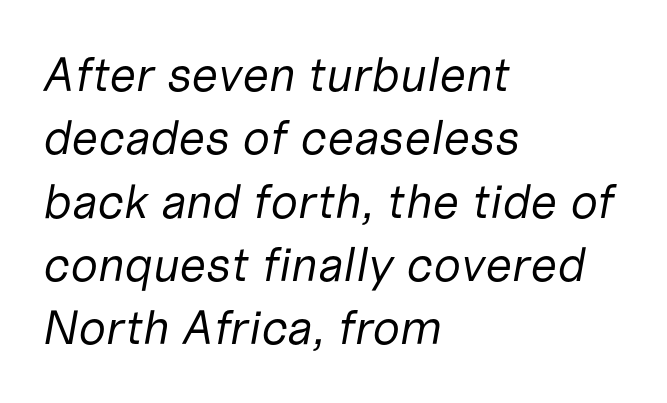
The image shows 48 px regular-weight type, italic (leaning right); set left-aligned, normal line spacing (1.32x), normal letter spacing, not underlined; low stroke contrast and a medium x-height.
